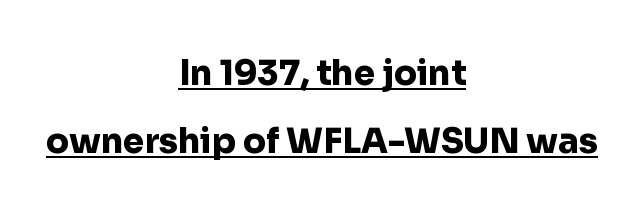
The image shows 34 px heavy sans-serif type, upright; set centered, loose line spacing (2.0x), normal letter spacing, underlined; low stroke contrast and a medium x-height.
